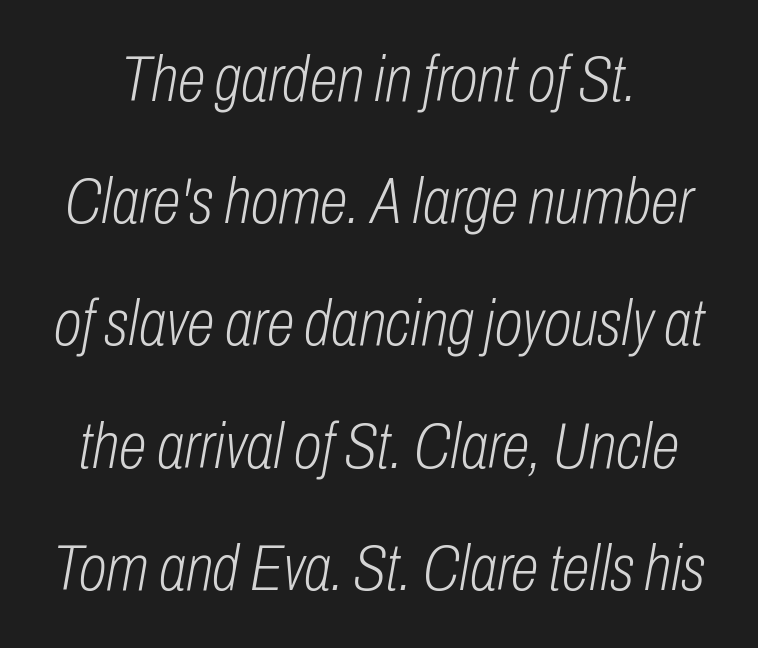
Caption: standard tracking, unaltered. Is the type heavy? It reads as light-to-regular instead. This block would shrink considerably if given ordinary leading; it's expanded now. The glyphs look as if they've been sheared to an angle.
